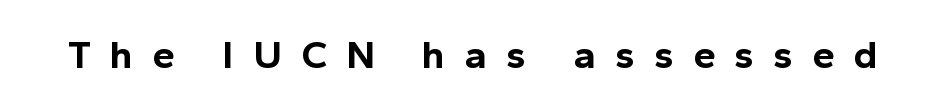
Descenders are the only things crossing below the line. Does extra space separate the letters? Yes, quite a lot of it. Posture: straight, roman, zero tilt. Note the varied advance widths — an 'i' is clearly narrower than an 'm'. The face used here is a sans, in the tradition of grotesques and geometrics. Heavy-handed strokes throughout: this text is bold.
